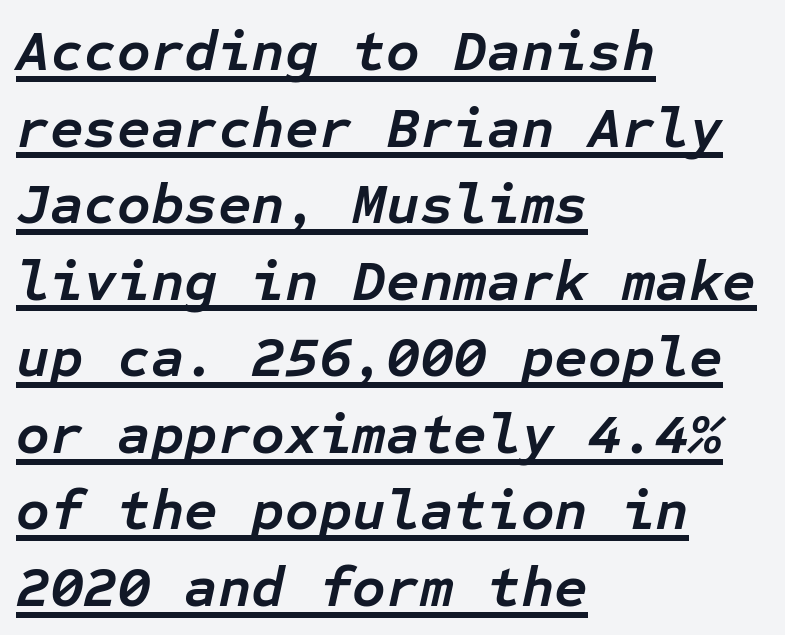
{"italic": "yes", "lean": "right", "slant_degrees": 12, "bold": "yes", "weight": "semibold", "width": "normal", "stroke_contrast": "low", "x_height": "medium", "monospaced": "yes", "underline": "yes", "align": "left", "line_spacing": "normal", "line_spacing_ratio": 1.32, "letter_spacing": "normal", "letter_spacing_em": 0.0, "glyph_px": 58}
